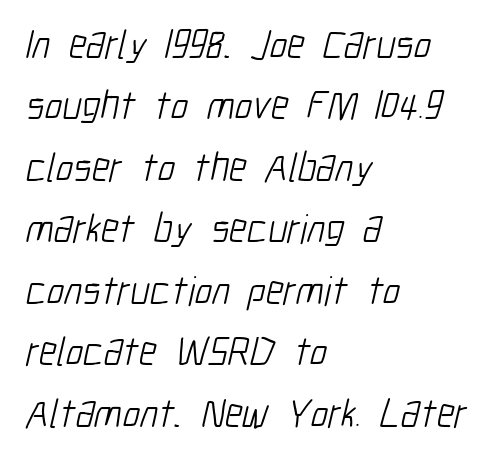
Words appear dense and cohesive because spacing is normal. Line starts are locked; line ends wander. The face used here is a sans, in the tradition of grotesques and geometrics. Spacing verdict: proportional, widths tailored to each character. Stems and bowls with no extra thickness — not bold.
